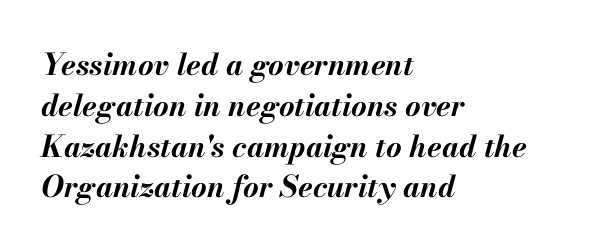
Q: Is the text bold? A: Yes.
Q: Is the text italic (slanted)? A: Yes, it leans right by about 13 degrees.
Q: Is the text underlined? A: No.
Q: How is the paragraph aligned? A: Left-aligned.
Q: Is the spacing between letters normal or unusually wide? A: Normal.
Q: Is the spacing between lines tight, normal or loose? A: Normal.
Q: Width (condensed, normal, or wide)? A: Normal.
Q: Stroke contrast? A: Medium.
Q: x-height? A: Small.
Q: Monospaced? A: No.
